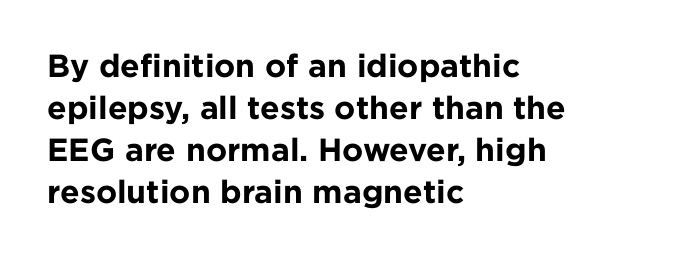
The image shows 32 px bold sans-serif type, upright; set left-aligned, normal line spacing (1.31x), normal letter spacing, not underlined; low stroke contrast and a medium x-height.
